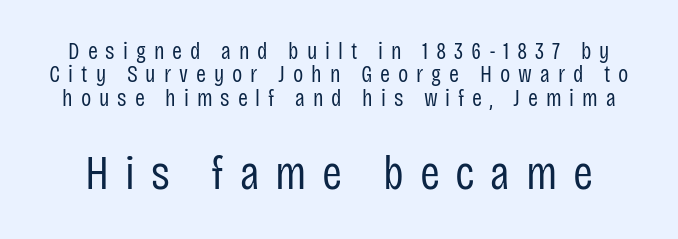
Q: Is the text bold? A: No.
Q: Is the text italic (slanted)? A: No, it is upright.
Q: Is the typeface a serif or a sans-serif typeface? A: Sans-serif.
Q: Is the text underlined? A: No.
Q: Is the spacing between letters normal or unusually wide? A: Unusually wide.
Q: Is the spacing between lines tight, normal or loose? A: Tight.
Q: Which block of text is set in a larger size, the first (top) or the second (bottom)? A: The second (bottom) one.
Q: Width (condensed, normal, or wide)? A: Condensed.
Q: Stroke contrast? A: Low.
Q: x-height? A: Large.
Q: Monospaced? A: No.
